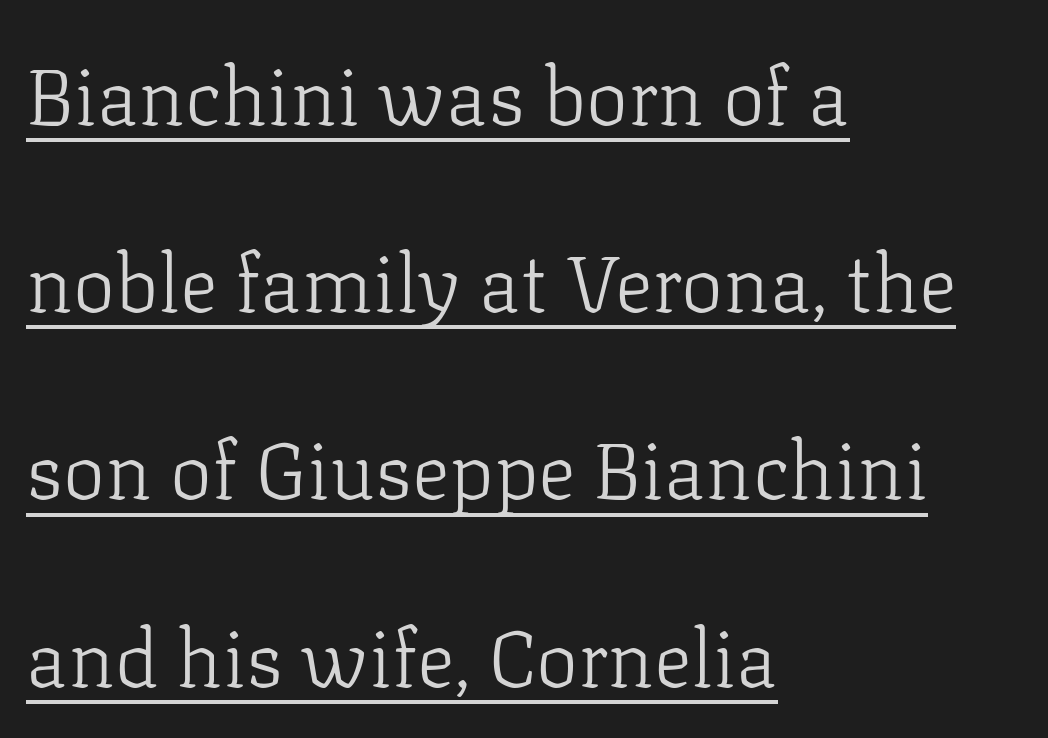
{"serif": "yes", "italic": "no", "bold": "no", "weight": "light", "width": "normal", "stroke_contrast": "low", "x_height": "medium", "monospaced": "no", "underline": "yes", "align": "left", "line_spacing": "loose", "line_spacing_ratio": 2.37, "letter_spacing": "normal", "letter_spacing_em": 0.0, "glyph_px": 79}
